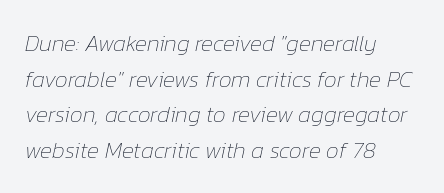
It's the slanting kind of type. Glyph-to-glyph distance matches everyday printed text. Weight: not bold — regular or lighter. Layout note: lines flush left.
